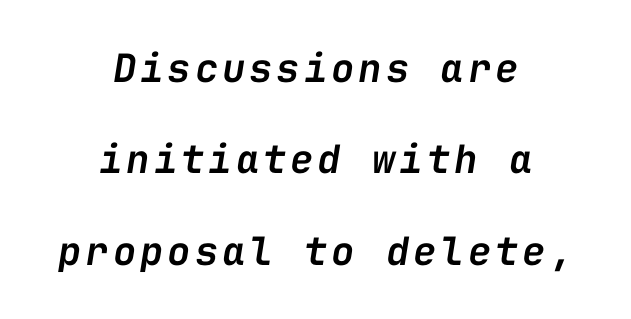
The image shows 39 px semibold type, italic (leaning right), monospaced; set centered, loose line spacing (2.34x), not underlined; low stroke contrast and a medium x-height.
